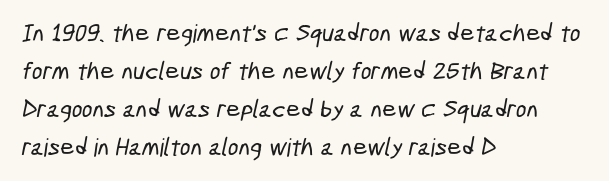
This sample is left-justified, so line endings fall wherever the words run out. Spacing between characters is what you'd get straight out of the box. Is there much room between lines? A standard amount, neither cramped nor airy. Descenders are the only things crossing below the line.
